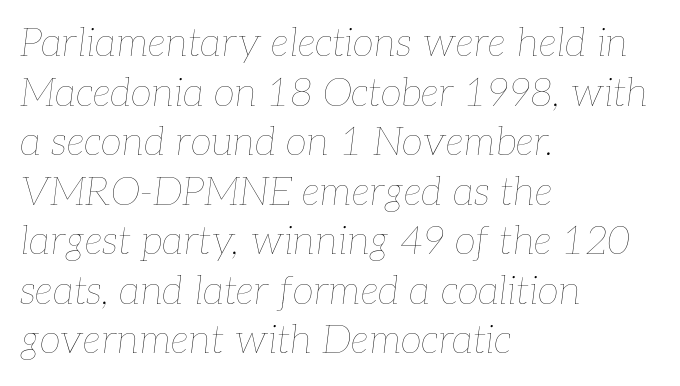
The image shows 39 px thin type, italic (leaning right); set left-aligned, normal line spacing (1.27x), normal letter spacing, not underlined; low stroke contrast and a medium x-height.
